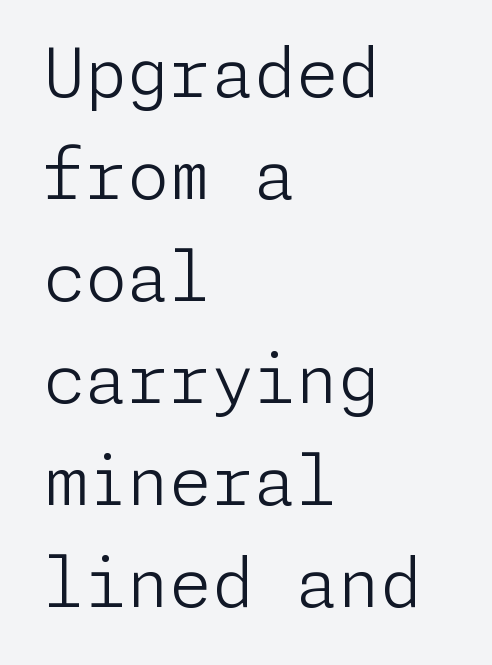
The font family rendered here belongs to the sans-serif group. Typeset ragged right — the left edge is the straight one. Nothing unusual about the tracking: characters are spaced as the font intends. Vertical stems look standard width or narrower in stroke. Each new line begins a customary step beneath the previous one.
